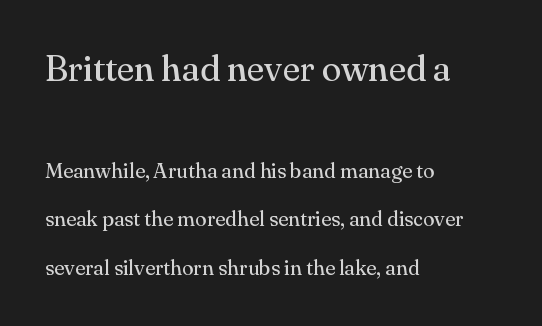
Students, observe: this is what heavily led, spacious text looks like. The passage shown is not underscored anywhere. Ascenders rise straight up at ninety degrees. Stem width sits at or under what a default text font uses. The horizontal fit of the characters is conventional and even.
